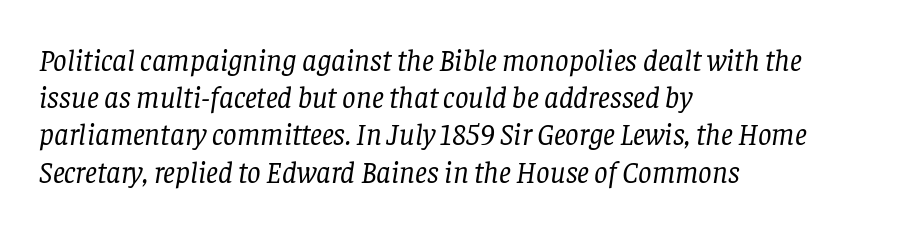
{"serif": "yes", "italic": "yes", "lean": "right", "slant_degrees": 8, "bold": "no", "weight": "regular", "width": "normal", "stroke_contrast": "low", "x_height": "large", "monospaced": "no", "underline": "no", "align": "left", "line_spacing_ratio": 1.24, "letter_spacing": "normal", "letter_spacing_em": 0.0, "glyph_px": 30}
